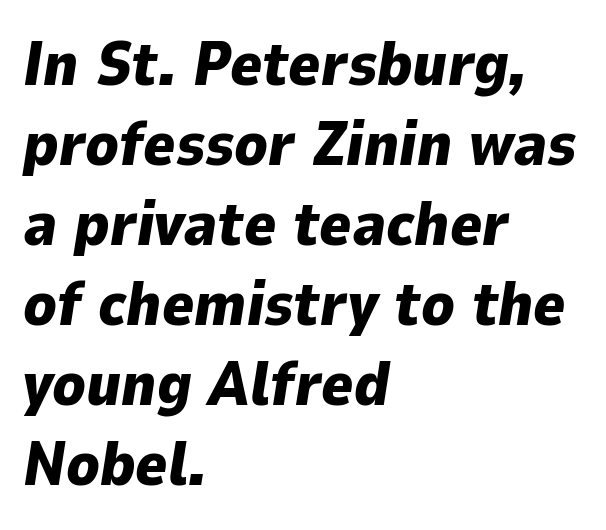
Q: Is the text bold? A: Yes.
Q: Is the text italic (slanted)? A: Yes, it leans right by about 9 degrees.
Q: Is the text underlined? A: No.
Q: How is the paragraph aligned? A: Left-aligned.
Q: Is the spacing between letters normal or unusually wide? A: Normal.
Q: Is the spacing between lines tight, normal or loose? A: Normal.
Q: Width (condensed, normal, or wide)? A: Normal.
Q: Stroke contrast? A: Low.
Q: x-height? A: Medium.
Q: Monospaced? A: No.
